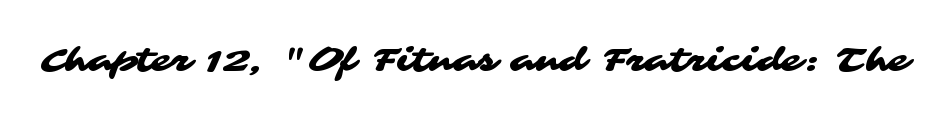
The image shows 33 px wide sans-serif type; set normal letter spacing, not underlined; medium stroke contrast and a medium x-height.
